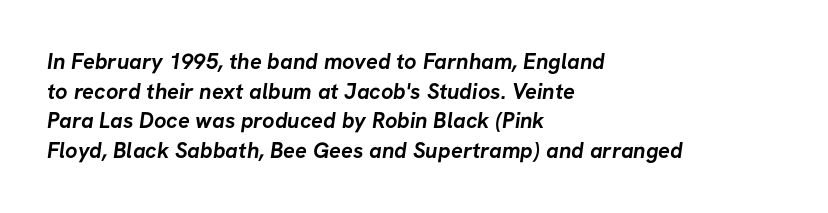
{"bold": "yes", "underline": "no", "align": "left", "line_spacing": "normal", "line_spacing_ratio": 1.35, "letter_spacing": "normal", "letter_spacing_em": 0.0, "glyph_px": 22}
